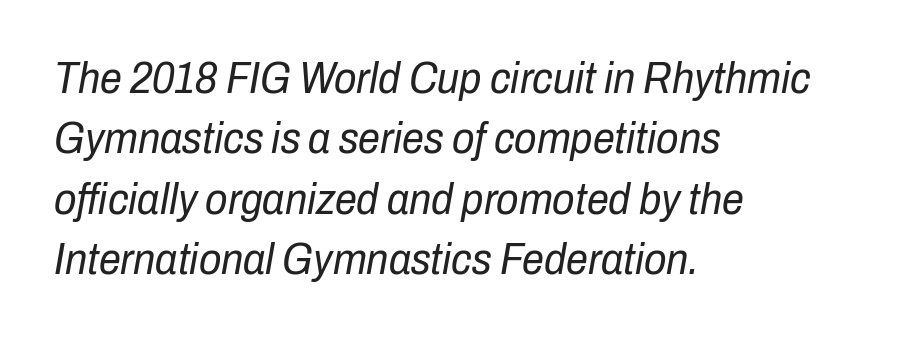
The image shows 44 px regular-weight, condensed type, italic (leaning right); set left-aligned, normal line spacing (1.37x), normal letter spacing, not underlined; low stroke contrast and a medium x-height.
